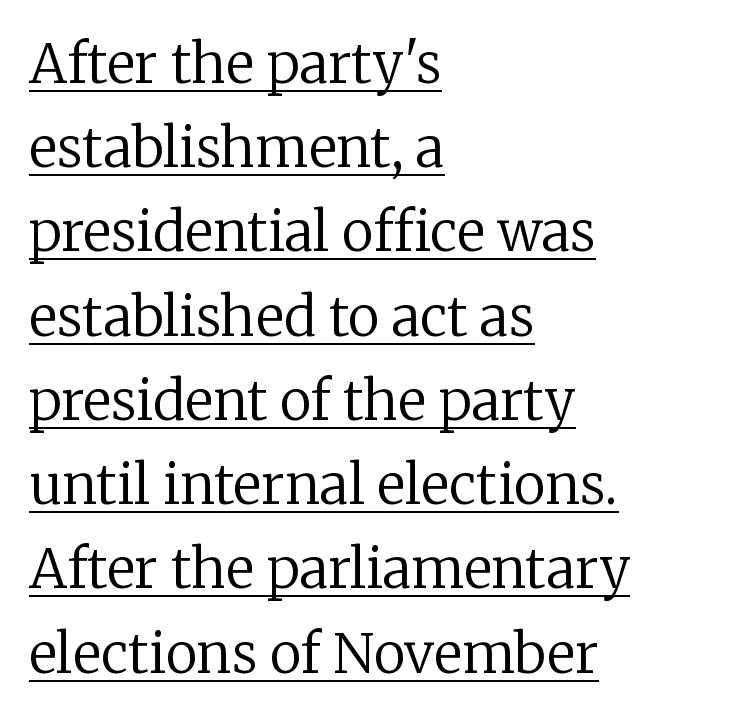
The image shows 54 px regular-weight serif type, upright; set left-aligned, normal line spacing (1.56x), normal letter spacing, underlined; low stroke contrast and a medium x-height.
